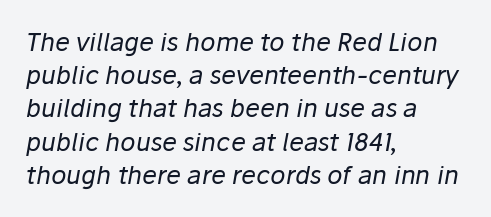
The image shows 25 px text type, italic (leaning right); set left-aligned, normal line spacing (1.33x), normal letter spacing, not underlined.
